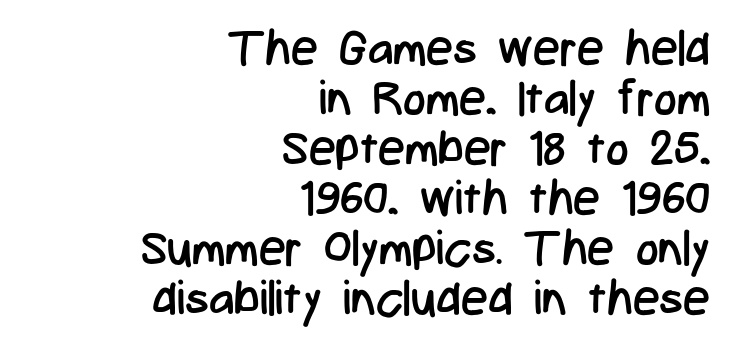
The image shows 48 px regular-weight, condensed sans-serif type, upright; set right-aligned, tight line spacing (1.04x), normal letter spacing, not underlined; low stroke contrast and a medium x-height.
